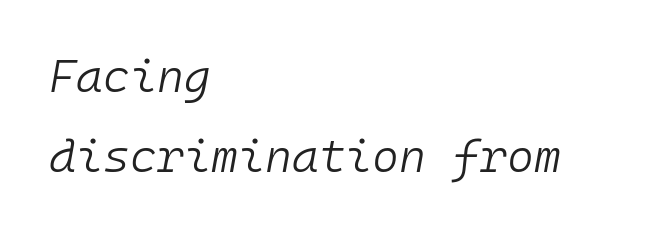
{"italic": "yes", "lean": "right", "slant_degrees": 10, "bold": "no", "weight": "light", "width": "normal", "stroke_contrast": "low", "x_height": "medium", "monospaced": "yes", "underline": "no", "align": "left", "line_spacing_ratio": 1.75, "letter_spacing": "normal", "letter_spacing_em": 0.0, "glyph_px": 46}
